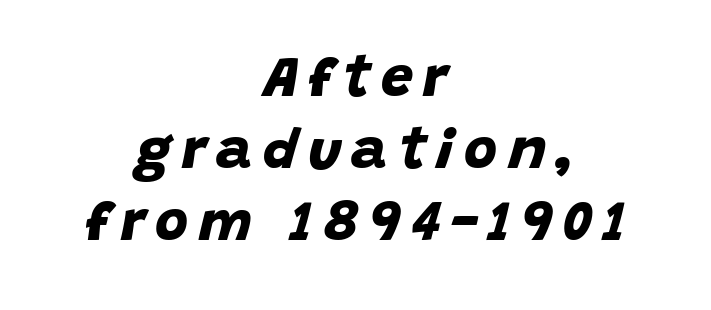
{"serif": "no", "bold": "yes", "weight": "bold", "width": "normal", "stroke_contrast": "low", "x_height": "large", "monospaced": "no", "underline": "no", "align": "center", "line_spacing": "normal", "line_spacing_ratio": 1.26, "glyph_px": 57}
